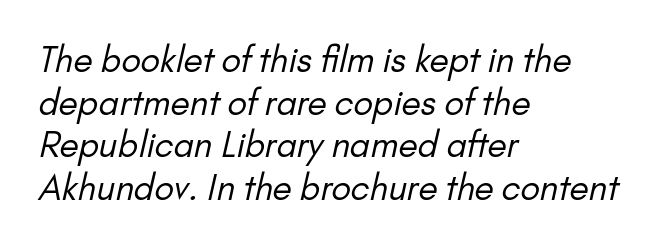
{"serif": "no", "bold": "no", "weight": "regular", "width": "normal", "stroke_contrast": "low", "x_height": "small", "monospaced": "no", "underline": "no", "align": "left", "line_spacing_ratio": 1.22, "letter_spacing": "normal", "letter_spacing_em": 0.0, "glyph_px": 35}
